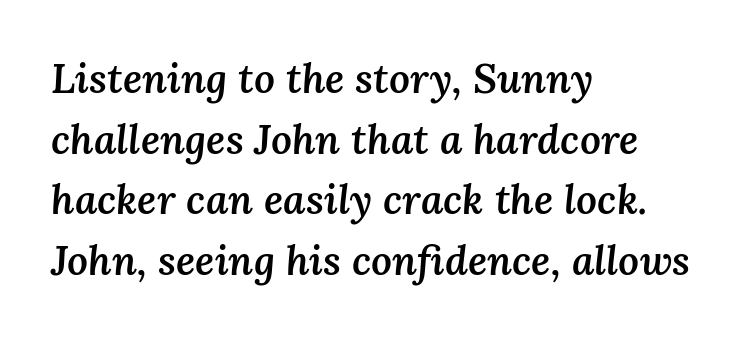
{"italic": "yes", "lean": "right", "slant_degrees": 3, "bold": "semi", "weight": "semibold", "width": "normal", "stroke_contrast": "medium", "x_height": "medium", "monospaced": "no", "underline": "no", "align": "left", "line_spacing": "normal", "line_spacing_ratio": 1.48, "letter_spacing": "normal", "letter_spacing_em": 0.0, "glyph_px": 41}
